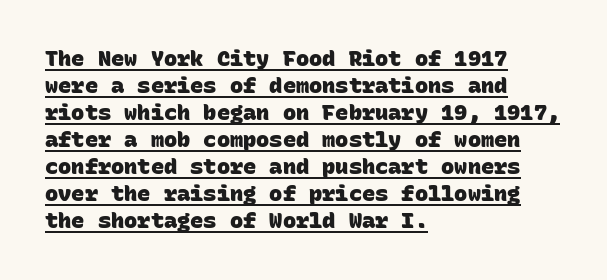
The image shows 22 px bold type; set left-aligned, line spacing 1.23x, normal letter spacing, underlined.
